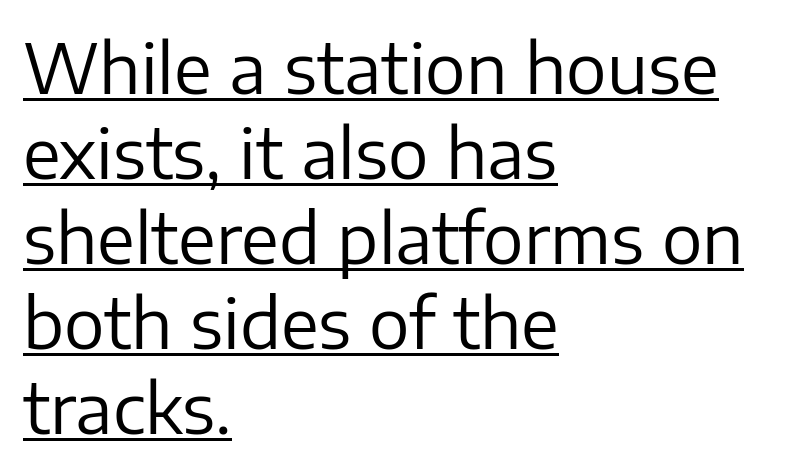
The image shows 68 px regular-weight sans-serif type, upright; set left-aligned, normal line spacing (1.25x), normal letter spacing, underlined; low stroke contrast and a medium x-height.
